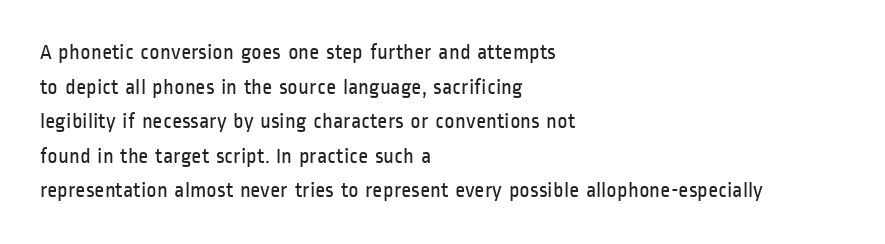
Which margin do the lines hug? The left one — the right edge is uneven. This is roman type, the default non-slanted kind. Summary of vertical rhythm: regular, with standard interline spacing. These glyphs show unthickened strokes, regular width or finer. The rendering keeps characters at their native spacing. The gap between lines stays unmarked.
